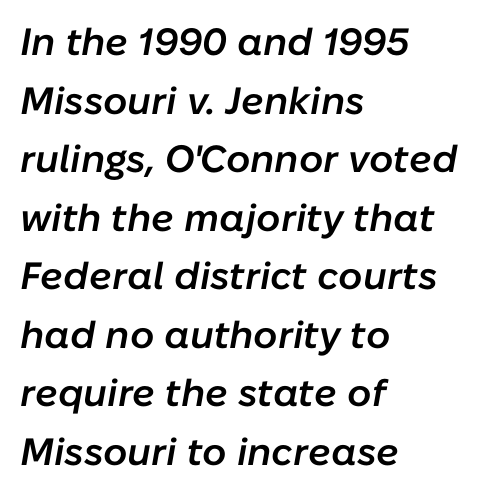
The image shows 38 px semibold type, italic (leaning right); set left-aligned, normal line spacing (1.54x), normal letter spacing, not underlined; low stroke contrast and a medium x-height.
